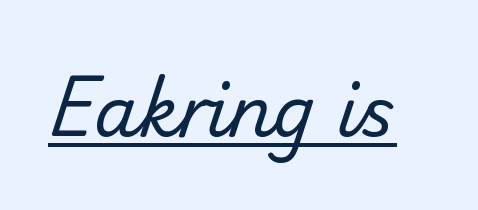
This sample carries an underscore along the baseline area. A sans-serif font was chosen for this passage. The weight would be labelled regular, book, light, or lighter still. Inter-character spacing is left at the font's built-in metrics. Do the characters align in a grid? No, the font is proportional.
